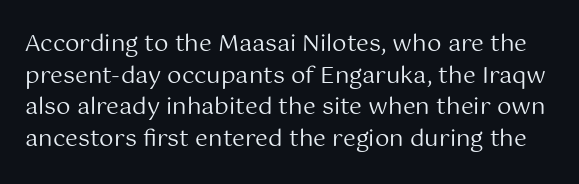
Stroke mass is kept to a normal reading level or below. Underline: absent. Letter spacing: default. Ordinary non-slanted type is in use. Reading down the column, the eye jumps a familiar distance to each next line.
